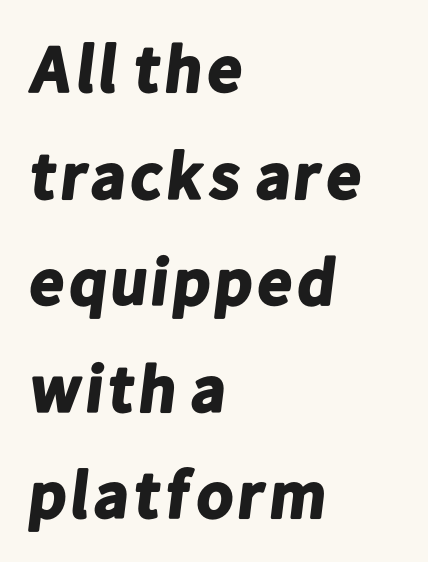
{"serif": "no", "bold": "yes", "weight": "bold", "width": "normal", "stroke_contrast": "low", "x_height": "medium", "monospaced": "no", "underline": "no", "align": "left", "line_spacing": "normal", "line_spacing_ratio": 1.59, "letter_spacing": "normal", "letter_spacing_em": 0.0, "glyph_px": 67}
